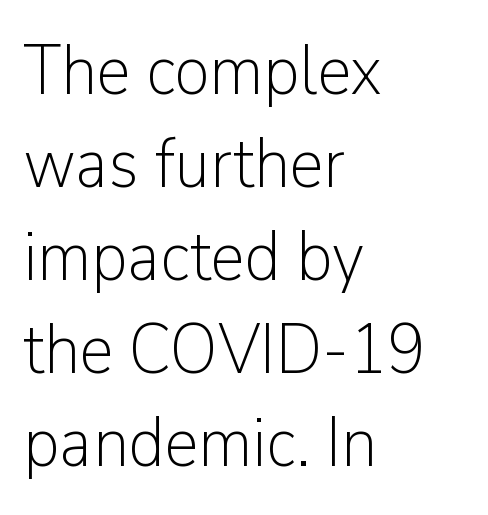
{"serif": "no", "italic": "no", "bold": "no", "weight": "light", "width": "normal", "stroke_contrast": "low", "x_height": "medium", "monospaced": "no", "underline": "no", "align": "left", "line_spacing": "normal", "line_spacing_ratio": 1.33, "letter_spacing": "normal", "letter_spacing_em": 0.0, "glyph_px": 70}
